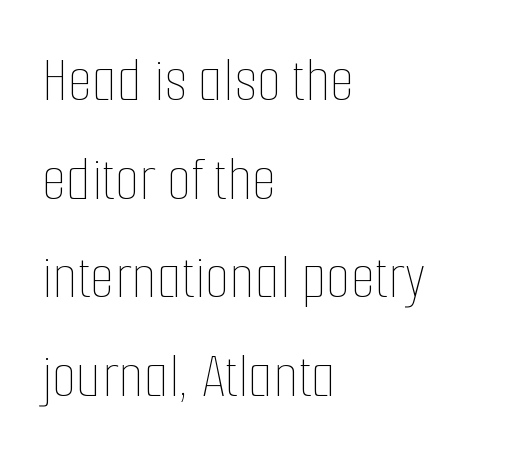
This rendering uses left alignment, leaving the right contour irregular. Unmarked baselines from the first word to the last. Italic? Not at all — the glyphs are vertical. The cut favours lightness, reaching ordinary text weight at its darkest. The gaps between neighbouring characters are ordinary and unremarkable.
